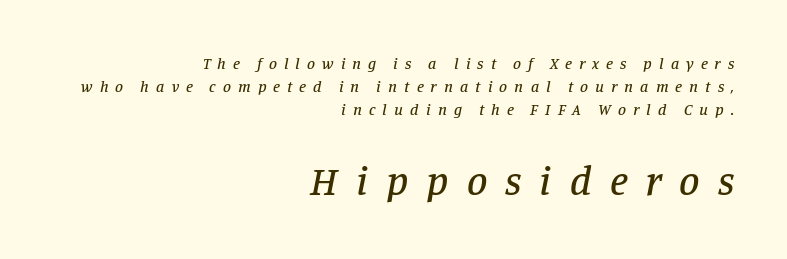
{"serif": "yes", "italic": "yes", "lean": "right", "slant_degrees": 11, "width": "normal", "stroke_contrast": "low", "x_height": "large", "monospaced": "no", "underline": "no", "align": "right", "line_spacing": "normal", "line_spacing_ratio": 1.43, "letter_spacing": "wide", "letter_spacing_em": 0.44, "larger_block": "second", "size_ratio": 2.56, "glyph_px": 41}
